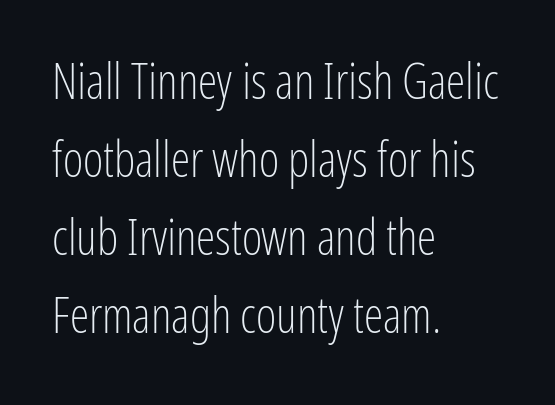
Glyph-to-glyph distance matches everyday printed text. If you drew a line through each stem, it would be perfectly vertical. Bold? No — there's no thickening of the strokes. The passage shown is not underscored anywhere. Nothing sits at the stroke ends, so this counts as sans-serif. The rows are spaced the way most documents space them.
